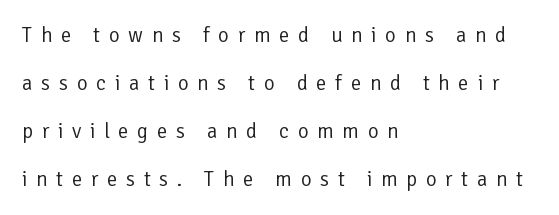
Q: Is the text bold? A: No.
Q: Is the text italic (slanted)? A: No, it is upright.
Q: Is the text underlined? A: No.
Q: How is the paragraph aligned? A: Left-aligned.
Q: Is the spacing between letters normal or unusually wide? A: Unusually wide.
Q: Is the spacing between lines tight, normal or loose? A: Loose.
